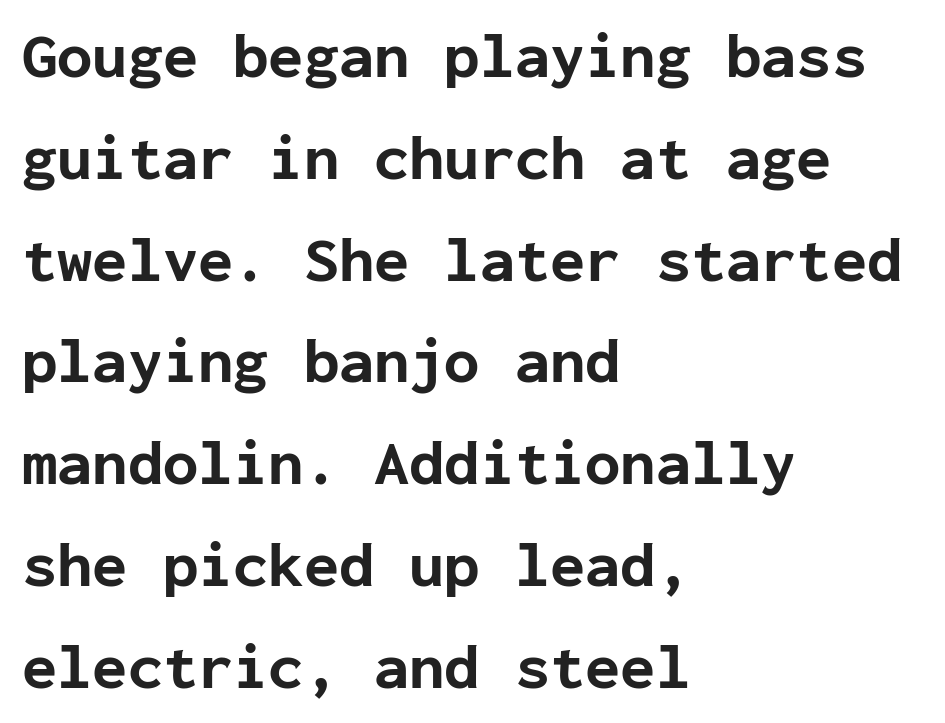
Unlike a traditional serif, this face leaves its strokes unadorned. Casual observation: everything's shoved over to the left. Fixed-width glyphs throughout — classic coding-font behaviour. Every character sits straight up, as roman type does. A normal amount of white space separates one row of letters from the next. Underlining? Definitely not there.
